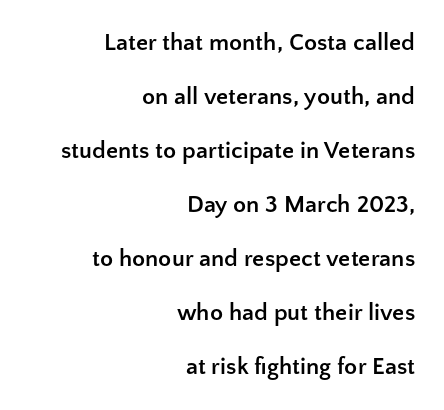
How would I describe the line gaps? Wide and relaxed. Underlining? Definitely not there. Is there any slant? The stems are plumb. The sample has been set heavy, in full bold. Tracking here is standard; glyphs follow each other at the usual distance. The ragged edge is on the left, which tells us the setting is flush right.
